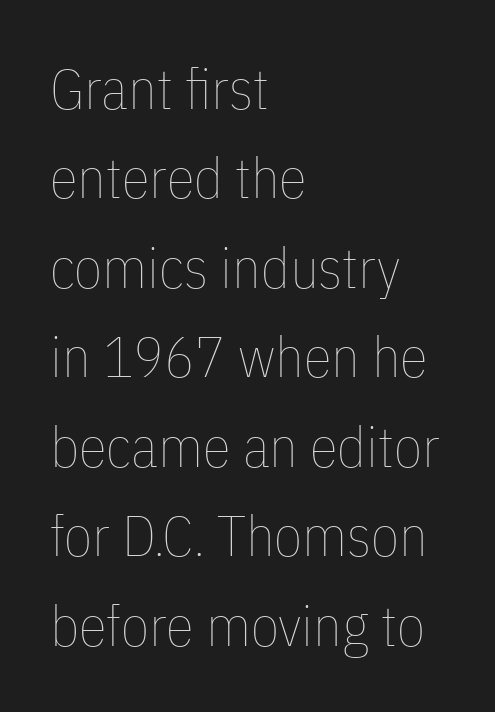
Q: Is the text bold? A: No.
Q: Is the text italic (slanted)? A: No, it is upright.
Q: Is the text underlined? A: No.
Q: How is the paragraph aligned? A: Left-aligned.
Q: Is the spacing between letters normal or unusually wide? A: Normal.
Q: Is the spacing between lines tight, normal or loose? A: Normal.
Q: Width (condensed, normal, or wide)? A: Condensed.
Q: Stroke contrast? A: Low.
Q: x-height? A: Medium.
Q: Monospaced? A: No.
